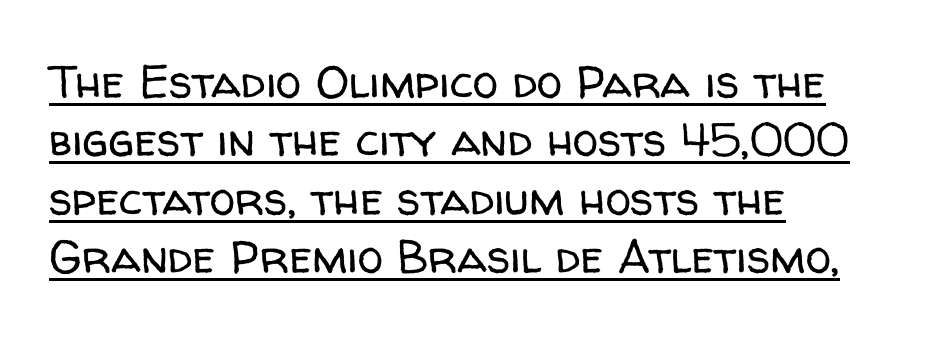
Q: Is the text bold? A: No.
Q: Is the text italic (slanted)? A: No, it is upright.
Q: Is the typeface a serif or a sans-serif typeface? A: Sans-serif.
Q: Is the text underlined? A: Yes.
Q: How is the paragraph aligned? A: Left-aligned.
Q: Is the spacing between letters normal or unusually wide? A: Normal.
Q: Is the spacing between lines tight, normal or loose? A: Normal.
Q: Width (condensed, normal, or wide)? A: Normal.
Q: Stroke contrast? A: Low.
Q: x-height? A: Medium.
Q: Monospaced? A: No.
